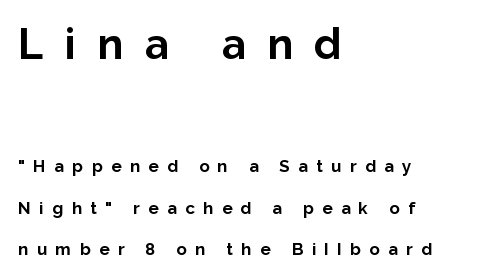
The image shows 43 px bold sans-serif type, upright; set left-aligned, loose line spacing (2.42x), unusually wide letter spacing (+0.5 em), not underlined; the first (top) block is 2.53x larger; low stroke contrast and a medium x-height.
